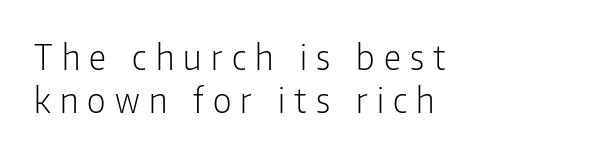
{"serif": "no", "italic": "no", "bold": "no", "weight": "light", "width": "condensed", "stroke_contrast": "low", "x_height": "medium", "monospaced": "no", "underline": "no", "align": "left", "line_spacing": "normal", "line_spacing_ratio": 1.27, "letter_spacing": "wide", "letter_spacing_em": 0.27, "glyph_px": 34}
